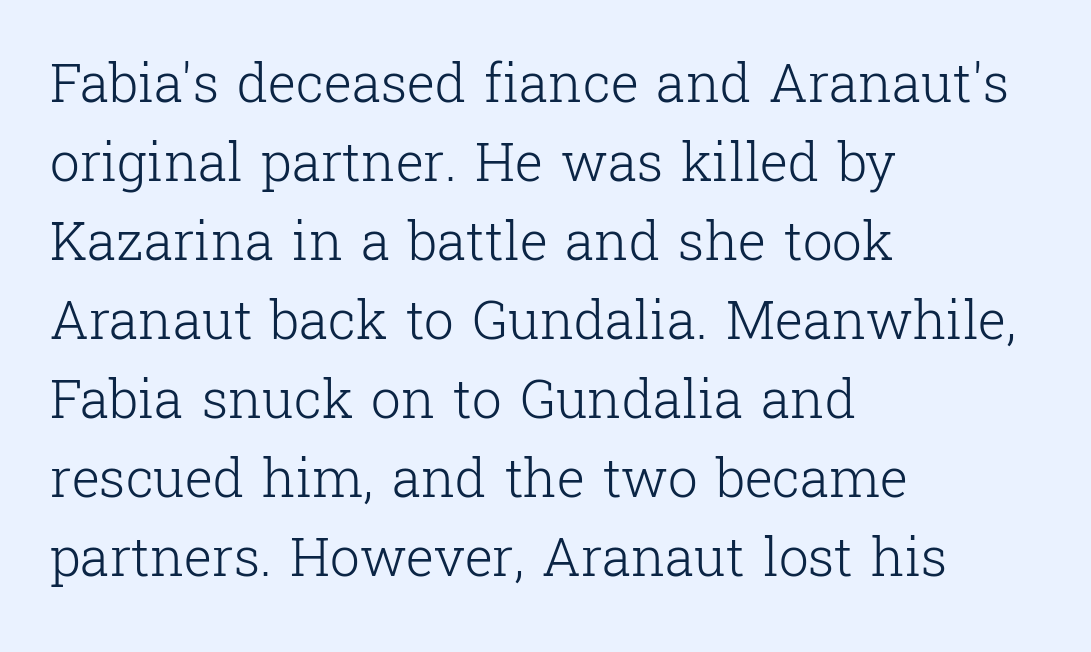
{"serif": "yes", "italic": "no", "bold": "no", "weight": "light", "width": "normal", "stroke_contrast": "low", "x_height": "medium", "monospaced": "no", "underline": "no", "align": "left", "line_spacing": "normal", "line_spacing_ratio": 1.49, "letter_spacing": "normal", "letter_spacing_em": 0.0, "glyph_px": 53}
